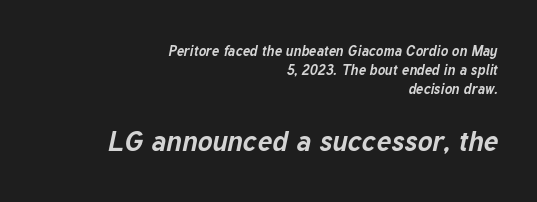
The image shows 28 px bold type, italic (leaning right); set right-aligned, normal line spacing (1.35x), normal letter spacing, not underlined; the second (bottom) block is 2.0x larger; low stroke contrast and a medium x-height.
